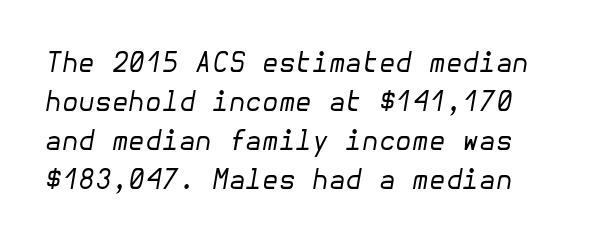
{"italic": "yes", "lean": "right", "slant_degrees": 10, "bold": "no", "underline": "no", "line_spacing": "normal", "line_spacing_ratio": 1.45, "letter_spacing": "normal", "letter_spacing_em": 0.0, "glyph_px": 27}
